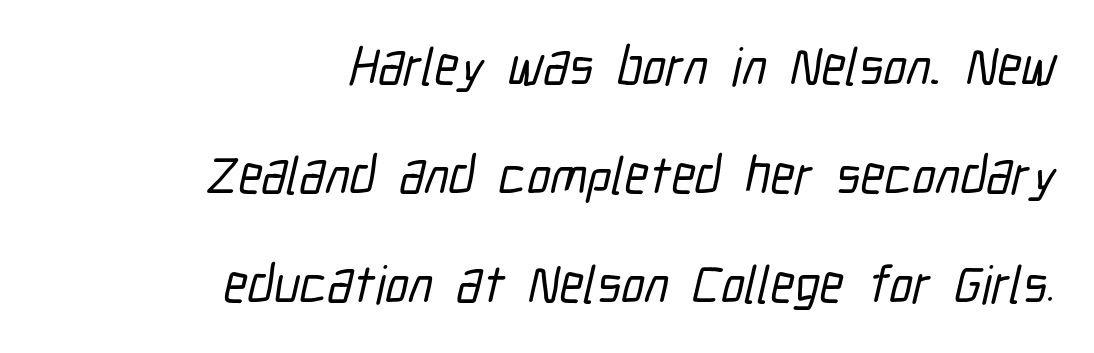
Q: Is the typeface a serif or a sans-serif typeface? A: Sans-serif.
Q: Is the text underlined? A: No.
Q: How is the paragraph aligned? A: Right-aligned.
Q: Is the spacing between letters normal or unusually wide? A: Normal.
Q: Is the spacing between lines tight, normal or loose? A: Loose.
Q: Width (condensed, normal, or wide)? A: Condensed.
Q: Stroke contrast? A: Low.
Q: x-height? A: Medium.
Q: Monospaced? A: No.
